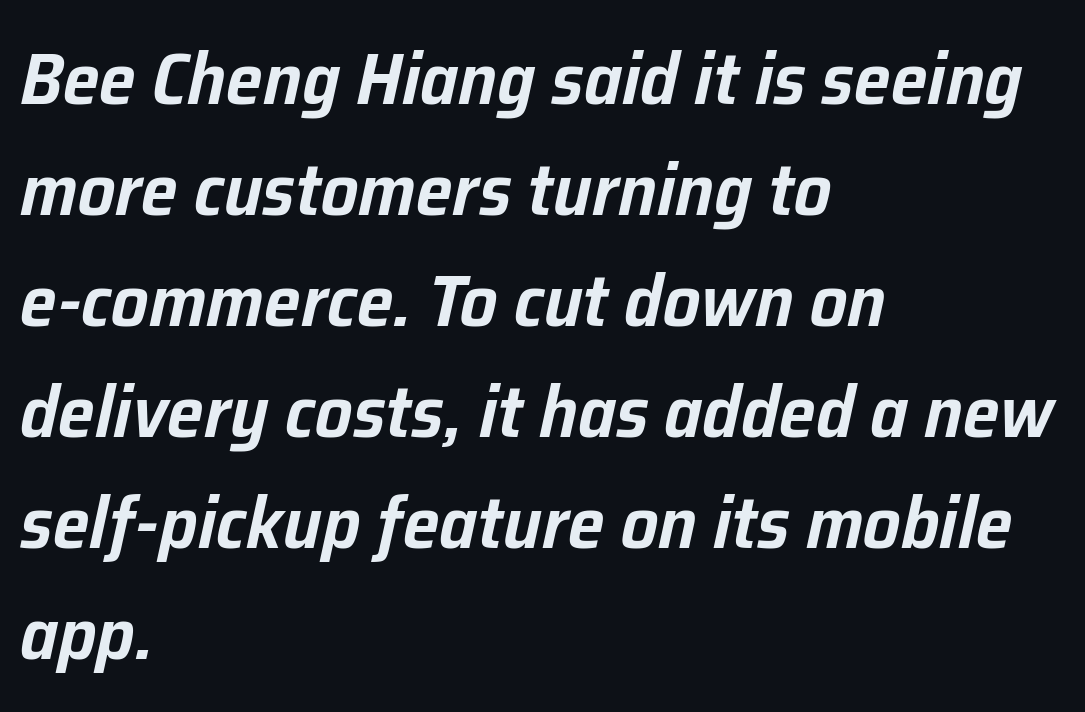
You could not count columns in this text — the font is proportionally spaced. Check under the words: just untouched page. Default kerning and tracking; the words read as compact shapes. Left-aligned paragraph, ragged on the right. Students, observe: this is what conventionally led text looks like.
